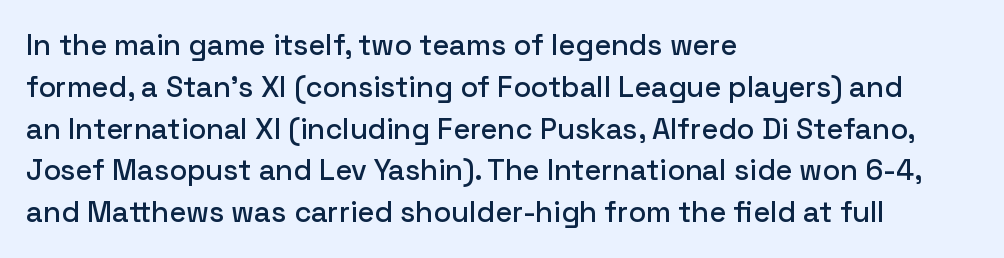
The image shows 29 px sans-serif type, upright; set left-aligned, normal line spacing (1.44x), normal letter spacing, not underlined; low stroke contrast and a medium x-height.
